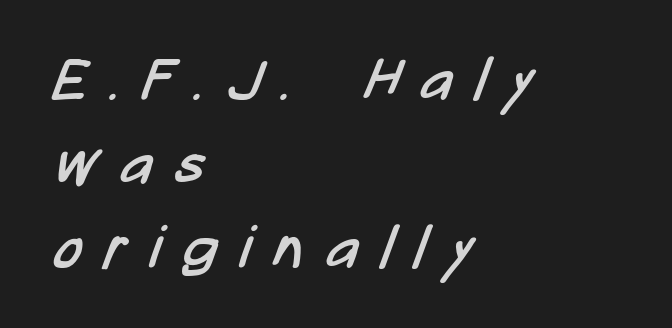
{"serif": "no", "bold": "no", "weight": "regular", "width": "condensed", "stroke_contrast": "low", "x_height": "medium", "monospaced": "no", "underline": "no", "align": "left", "line_spacing": "normal", "line_spacing_ratio": 1.42, "letter_spacing": "wide", "letter_spacing_em": 0.4, "glyph_px": 59}
